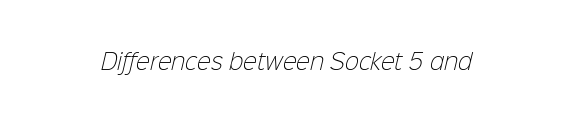
{"bold": "no", "underline": "no", "letter_spacing": "normal", "letter_spacing_em": 0.0, "glyph_px": 21}
